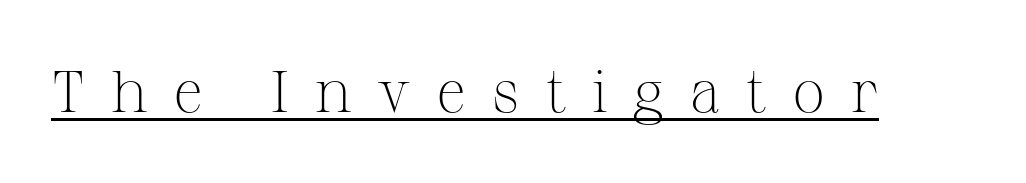
The image shows 59 px light serif type, upright; set unusually wide letter spacing (+0.43 em), underlined; medium stroke contrast and a medium x-height.
